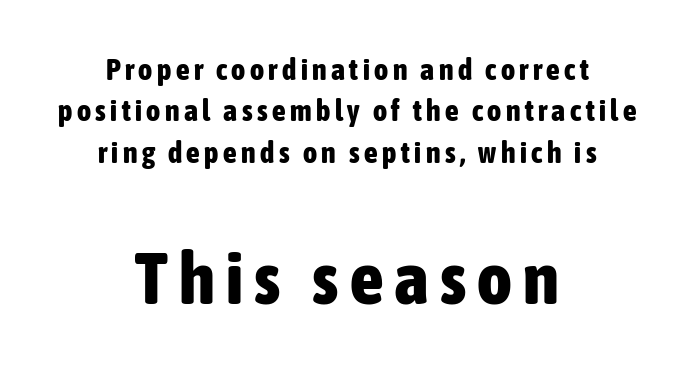
Strong, thick strokes mark this as bold type. A sans-serif font was chosen for this passage. Beneath every word, the page is bare. Typesetter's note — lower block bumped up in size, upper block left smaller. Where is the straight margin? There isn't one; the lines are centered. Think of a printed novel: that variable character pitch is what you see here.
